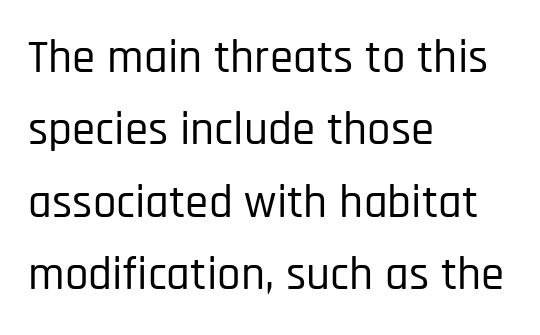
The letters advance in unequal steps, a hallmark of proportional type. Does the copy run flush right? No — it runs flush left. When letters stand straight like this, we call the style roman or upright. The horizontal fit of the characters is conventional and even.
